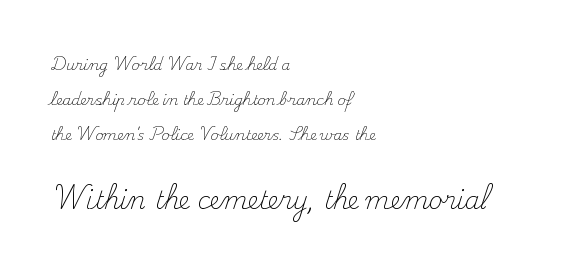
In this sample the second text group is rendered at the bigger scale. Is there much room between lines? Yes — plenty of vertical air separates them. Layout note: lines flush left. The gap between lines stays unmarked.
